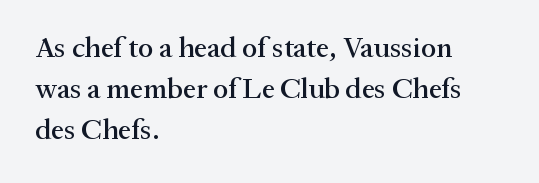
Descenders hang freely into open space. Look at the bottom of the vertical strokes: they flare into serifs here. This sample uses plain, unmodified letter spacing. Leftover space on each line is placed entirely after the last word. Every character sits straight up, as roman type does. This sample keeps an unexceptional amount of space between lines.
